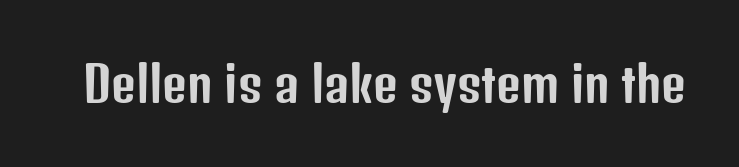
The image shows 48 px condensed sans-serif type, upright; set normal letter spacing, not underlined; low stroke contrast and a medium x-height.
